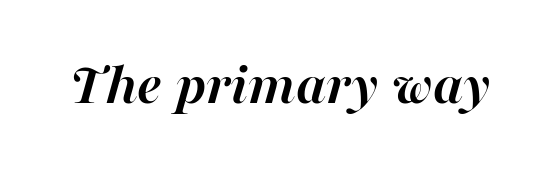
The image shows 60 px semibold type, italic (leaning right); set normal letter spacing, not underlined; high stroke contrast and a medium x-height.
